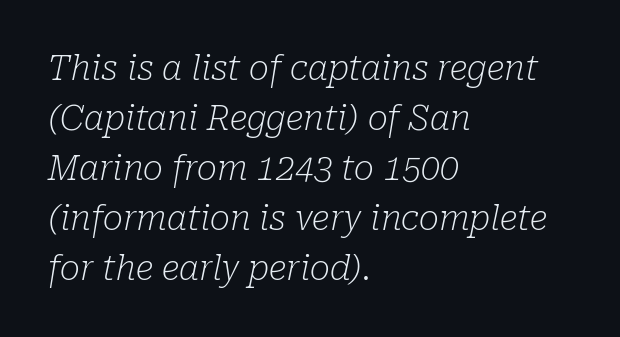
The image shows 34 px light serif type, italic (leaning right); set left-aligned, normal line spacing (1.47x), normal letter spacing, not underlined; low stroke contrast and a medium x-height.
